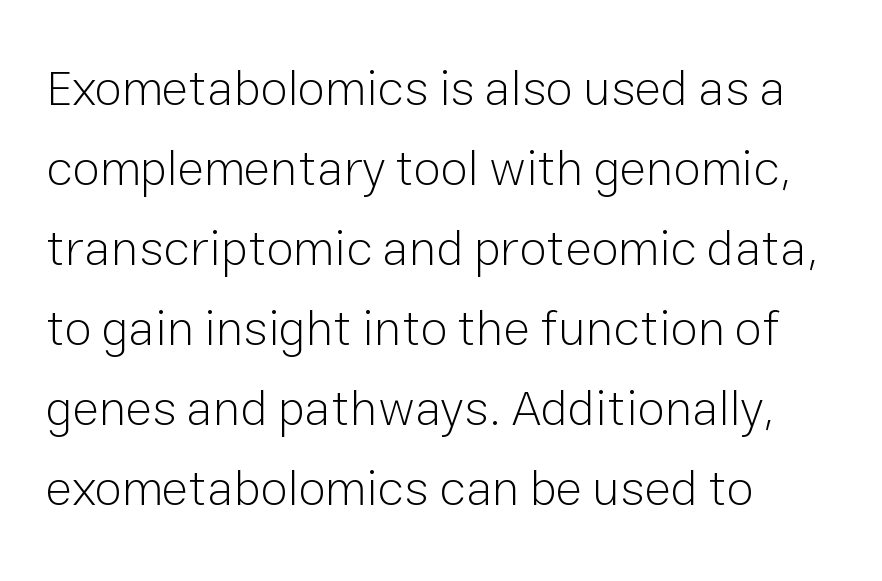
{"serif": "no", "italic": "no", "bold": "no", "weight": "light", "width": "normal", "stroke_contrast": "low", "x_height": "medium", "monospaced": "no", "underline": "no", "align": "left", "line_spacing": "normal", "line_spacing_ratio": 1.6, "letter_spacing": "normal", "letter_spacing_em": 0.0, "glyph_px": 50}
